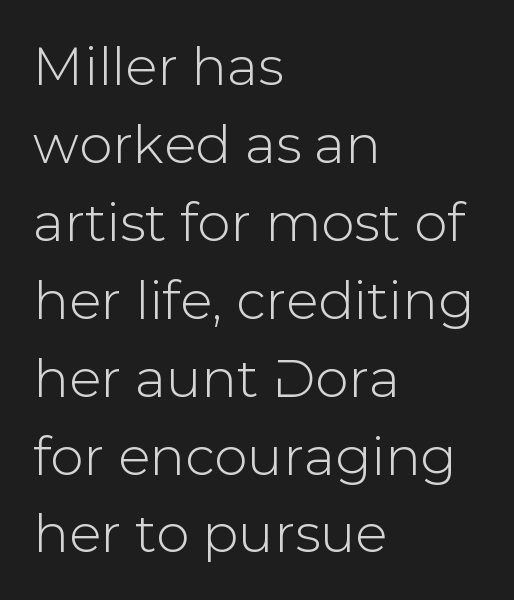
Default kerning and tracking; the words read as compact shapes. Here the designer chose a conventional face with non-uniform glyph widths. Notice how the stems are strictly vertical — no italics here. If you drew a ruler down the left edge, every line would touch it.
